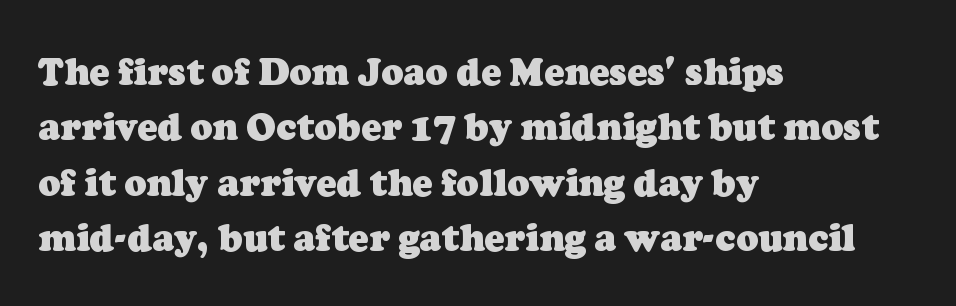
The image shows 37 px heavy serif type; set left-aligned, normal line spacing (1.5x), normal letter spacing, not underlined; low stroke contrast and a medium x-height.
